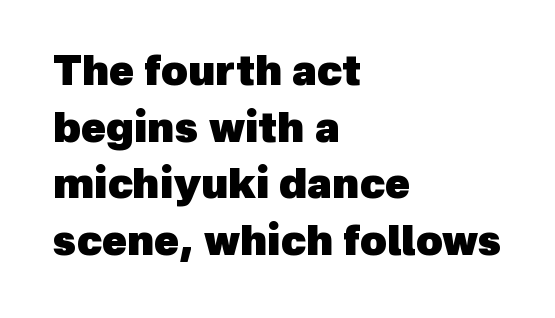
The foot of each line stays bare and open. These lines are rendered in a variable-pitch font. Nothing unusual about the tracking: characters are spaced as the font intends. One-word summary of the alignment: left. Heavy-handed strokes throughout: this text is bold.
